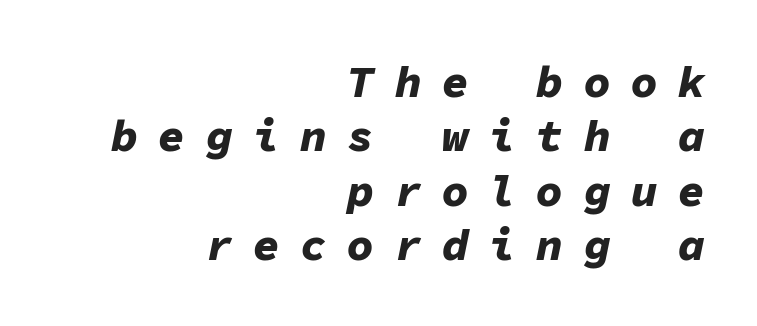
Q: Is the text bold? A: Yes.
Q: Is the text italic (slanted)? A: Yes, it leans right by about 11 degrees.
Q: Is the text underlined? A: No.
Q: How is the paragraph aligned? A: Right-aligned.
Q: Is the spacing between letters normal or unusually wide? A: Unusually wide.
Q: Width (condensed, normal, or wide)? A: Normal.
Q: Stroke contrast? A: Low.
Q: x-height? A: Medium.
Q: Monospaced? A: Yes.
